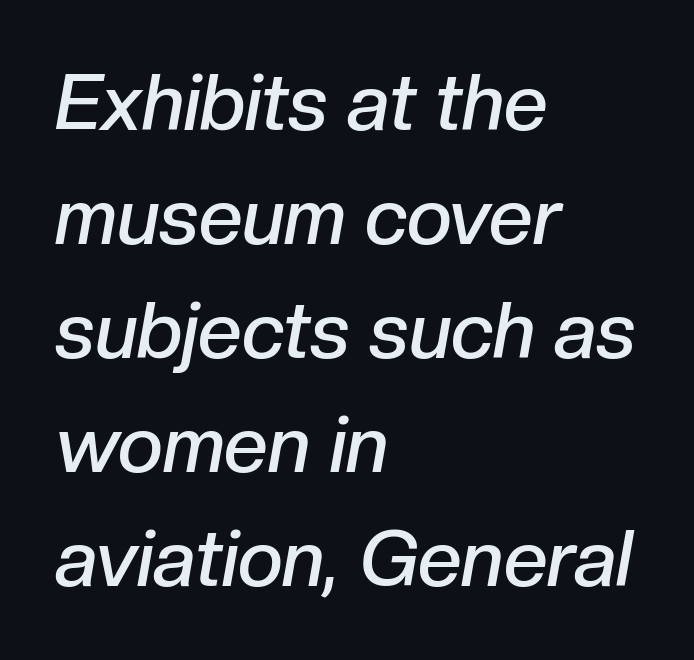
Designer's note — italics engaged. The strip under each line holds only bare page. Here the glyphs are tracked normally, forming tight word shapes. Interline gaps are of average width in this sample. These lines are rendered in a variable-pitch font.
